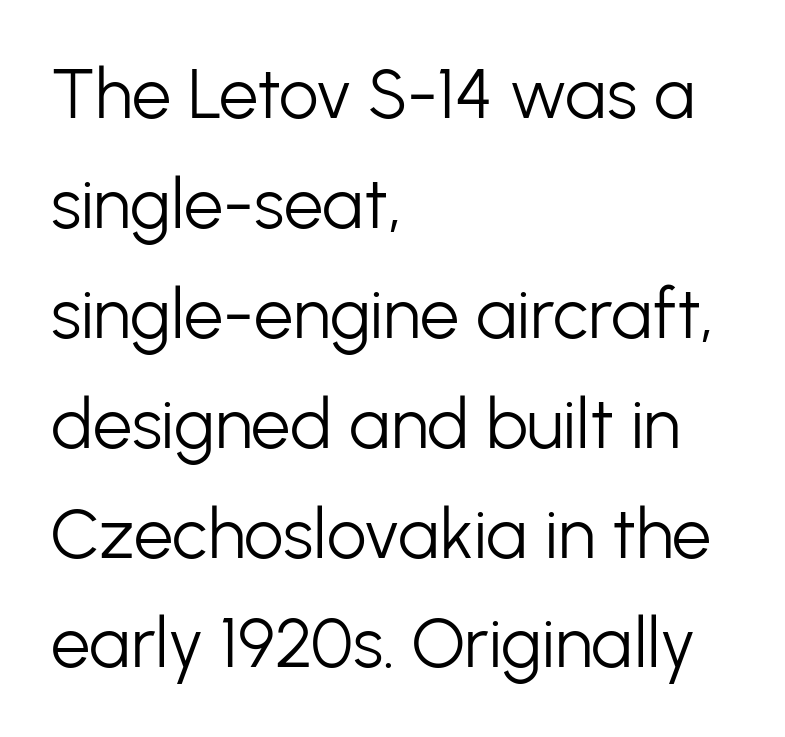
The rows are spaced the way most documents space them. This sample uses plain, unmodified letter spacing. Ascenders rise straight up at ninety degrees. The type family on display is of the sans-serif kind.
